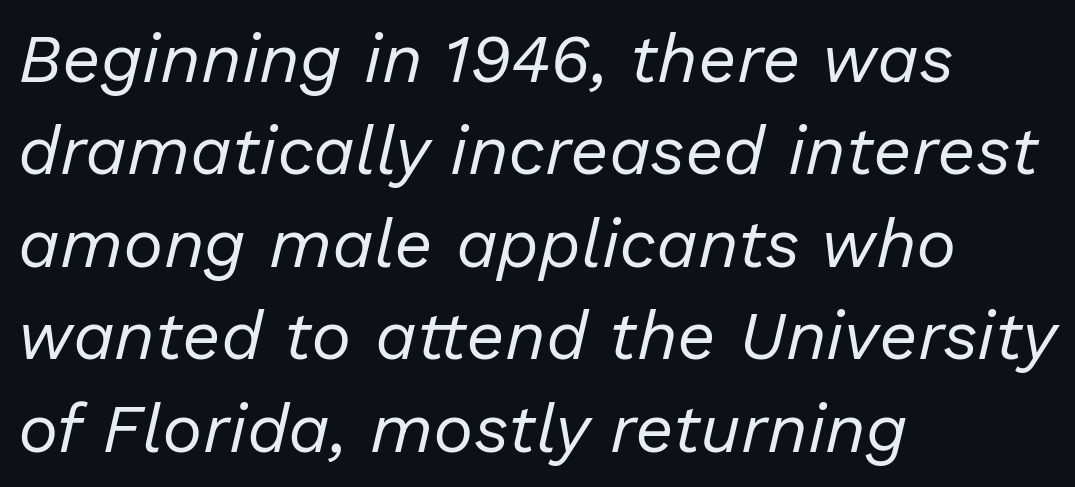
Q: Is the text bold? A: No.
Q: Is the text italic (slanted)? A: Yes, it leans right by about 13 degrees.
Q: Is the text underlined? A: No.
Q: How is the paragraph aligned? A: Left-aligned.
Q: Is the spacing between letters normal or unusually wide? A: Normal.
Q: Is the spacing between lines tight, normal or loose? A: Normal.
Q: Width (condensed, normal, or wide)? A: Normal.
Q: Stroke contrast? A: Low.
Q: x-height? A: Medium.
Q: Monospaced? A: No.
